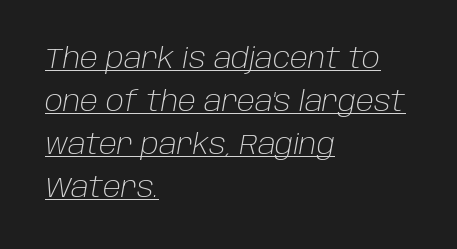
{"italic": "yes", "lean": "right", "slant_degrees": 10, "bold": "no", "weight": "light", "width": "normal", "stroke_contrast": "low", "x_height": "large", "monospaced": "no", "underline": "yes", "align": "left", "line_spacing": "normal", "line_spacing_ratio": 1.53, "letter_spacing": "normal", "letter_spacing_em": 0.0, "glyph_px": 28}
